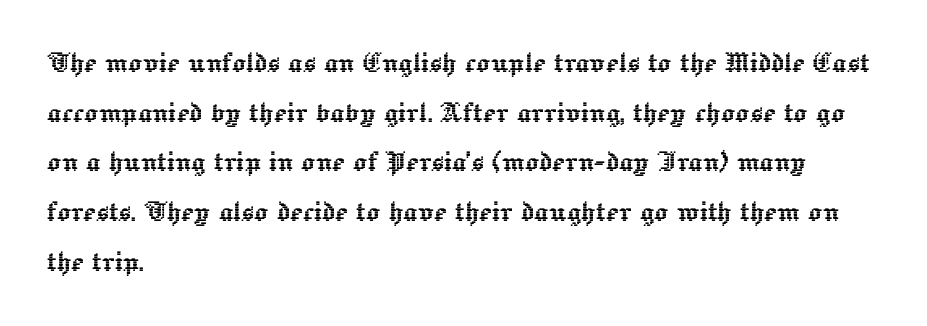
Q: Is the text italic (slanted)? A: No, it is upright.
Q: Is the text underlined? A: No.
Q: How is the paragraph aligned? A: Left-aligned.
Q: Is the spacing between letters normal or unusually wide? A: Normal.
Q: Is the spacing between lines tight, normal or loose? A: Normal.
Q: Width (condensed, normal, or wide)? A: Normal.
Q: x-height? A: Medium.
Q: Monospaced? A: No.
